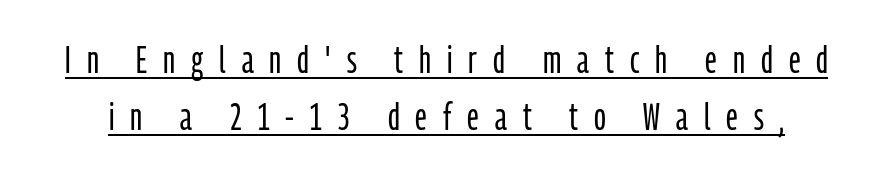
Q: Is the text bold? A: No.
Q: Is the text italic (slanted)? A: No, it is upright.
Q: Is the typeface a serif or a sans-serif typeface? A: Sans-serif.
Q: Is the text underlined? A: Yes.
Q: Is the spacing between letters normal or unusually wide? A: Unusually wide.
Q: Is the spacing between lines tight, normal or loose? A: Normal.
Q: Width (condensed, normal, or wide)? A: Condensed.
Q: Stroke contrast? A: Low.
Q: x-height? A: Medium.
Q: Monospaced? A: No.
